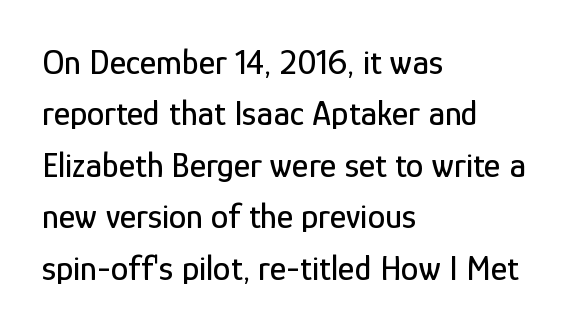
{"serif": "no", "italic": "no", "width": "condensed", "stroke_contrast": "low", "x_height": "medium", "monospaced": "no", "underline": "no", "align": "left", "line_spacing": "normal", "line_spacing_ratio": 1.47, "letter_spacing": "normal", "letter_spacing_em": 0.0, "glyph_px": 35}
